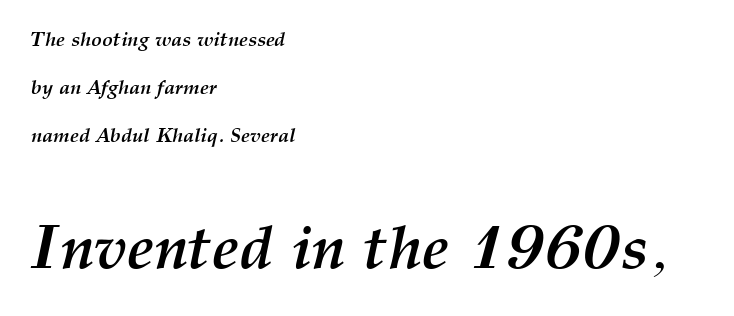
{"italic": "yes", "lean": "right", "slant_degrees": 12, "bold": "yes", "weight": "semibold", "width": "normal", "stroke_contrast": "medium", "x_height": "medium", "monospaced": "no", "underline": "no", "align": "left", "line_spacing": "loose", "line_spacing_ratio": 2.4, "letter_spacing": "normal", "letter_spacing_em": 0.0, "larger_block": "second", "size_ratio": 3.05, "glyph_px": 61}
